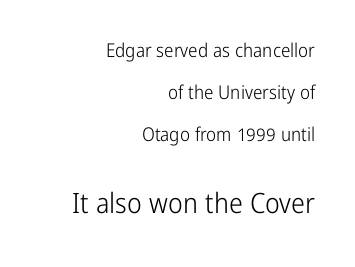
Q: Is the text bold? A: No.
Q: Is the text italic (slanted)? A: No, it is upright.
Q: Is the typeface a serif or a sans-serif typeface? A: Sans-serif.
Q: Is the text underlined? A: No.
Q: How is the paragraph aligned? A: Right-aligned.
Q: Is the spacing between letters normal or unusually wide? A: Normal.
Q: Is the spacing between lines tight, normal or loose? A: Loose.
Q: Which block of text is set in a larger size, the first (top) or the second (bottom)? A: The second (bottom) one.
Q: Width (condensed, normal, or wide)? A: Condensed.
Q: Stroke contrast? A: Low.
Q: x-height? A: Medium.
Q: Monospaced? A: No.
